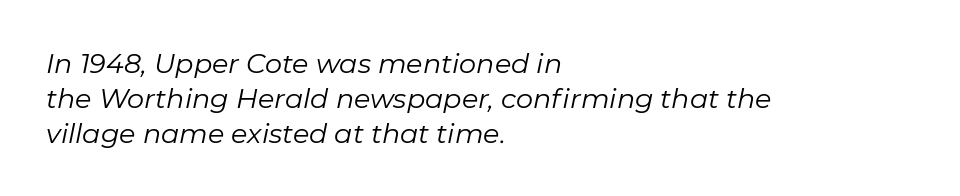
{"italic": "yes", "lean": "right", "slant_degrees": 11, "bold": "no", "underline": "no", "align": "left", "line_spacing": "normal", "line_spacing_ratio": 1.29, "letter_spacing": "normal", "letter_spacing_em": 0.0, "glyph_px": 27}
